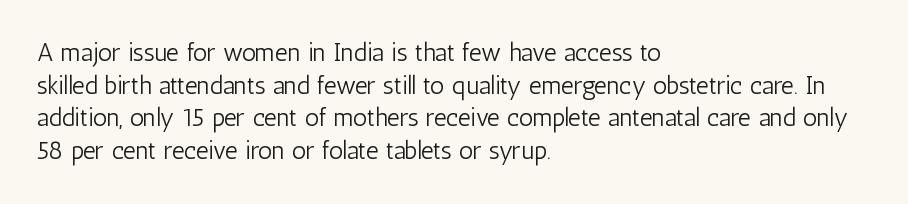
What's the leading like? Ordinary, nothing unusual. The passage shown has conventional tracking throughout. The typography opts for an upright posture over an oblique one. The passage is arranged the way most books set body copy — flush left.
